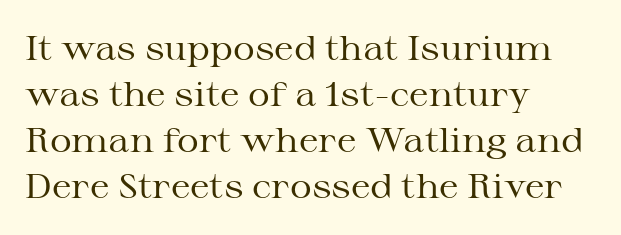
The axis of the letterforms is exactly vertical. Any mark beneath the type? The region is blank. A typesetter would label this face a serif. Short and long lines alike share a common starting point at left.
